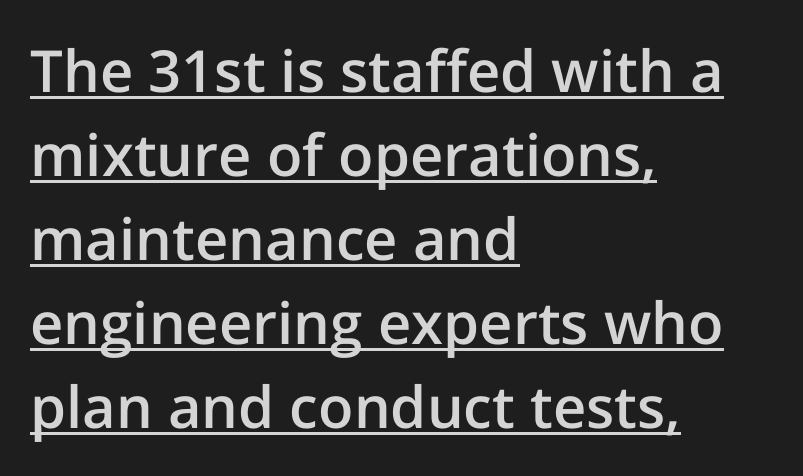
{"serif": "no", "italic": "no", "bold": "semi", "weight": "semibold", "width": "normal", "stroke_contrast": "low", "x_height": "medium", "monospaced": "no", "underline": "yes", "align": "left", "line_spacing": "normal", "line_spacing_ratio": 1.45, "letter_spacing": "normal", "letter_spacing_em": 0.0, "glyph_px": 58}
